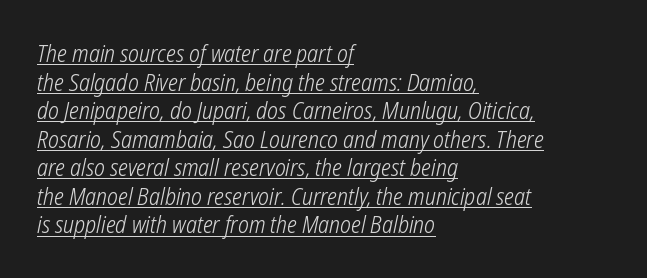
Q: Is the text bold? A: No.
Q: Is the text underlined? A: Yes.
Q: How is the paragraph aligned? A: Left-aligned.
Q: Is the spacing between letters normal or unusually wide? A: Normal.
